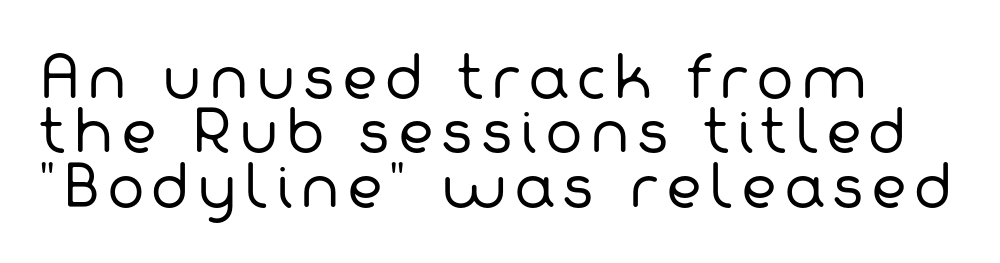
Q: Is the text bold? A: No.
Q: Is the typeface a serif or a sans-serif typeface? A: Sans-serif.
Q: Is the text underlined? A: No.
Q: How is the paragraph aligned? A: Left-aligned.
Q: Is the spacing between lines tight, normal or loose? A: Tight.
Q: Width (condensed, normal, or wide)? A: Normal.
Q: Stroke contrast? A: Low.
Q: x-height? A: Medium.
Q: Monospaced? A: No.
